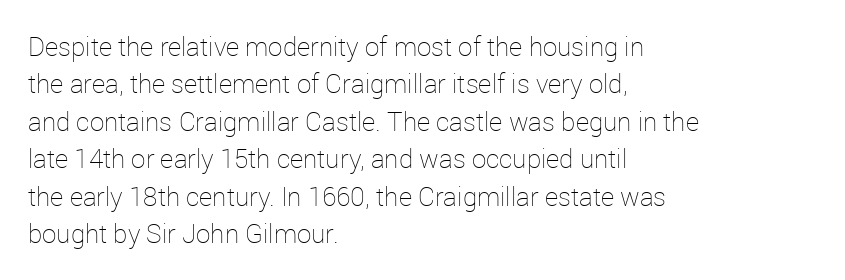
Q: Is the text bold? A: No.
Q: Is the text italic (slanted)? A: No, it is upright.
Q: Is the text underlined? A: No.
Q: How is the paragraph aligned? A: Left-aligned.
Q: Is the spacing between letters normal or unusually wide? A: Normal.
Q: Is the spacing between lines tight, normal or loose? A: Normal.
